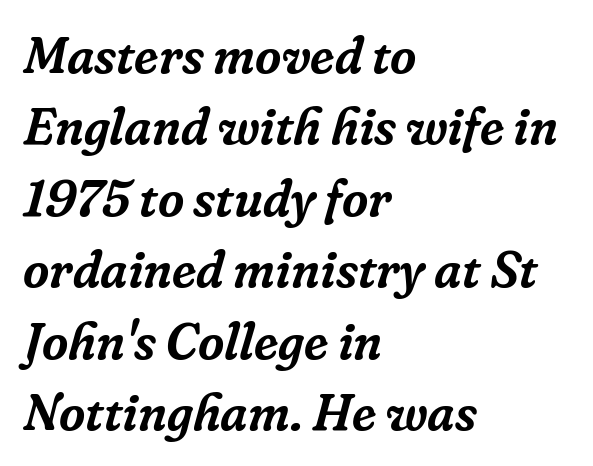
In terms of leading, this rendering sits right in the middle. Visually the block forms a straight wall on the left and a jagged coastline on the right. The font family rendered here belongs to the serif group. A clean baseline with only descenders dipping below it.
